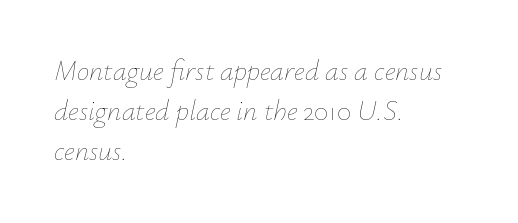
{"italic": "yes", "lean": "right", "slant_degrees": 12, "bold": "no", "weight": "thin", "width": "normal", "stroke_contrast": "low", "x_height": "small", "monospaced": "no", "underline": "no", "align": "left", "line_spacing": "normal", "line_spacing_ratio": 1.42, "letter_spacing": "normal", "letter_spacing_em": 0.0, "glyph_px": 28}
